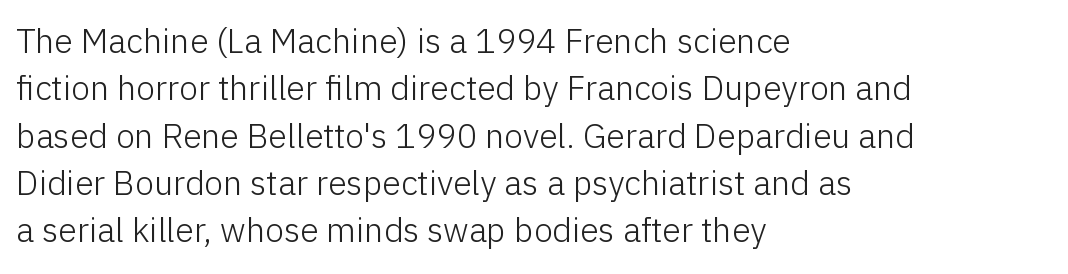
Is there much room between lines? A standard amount, neither cramped nor airy. Is the block centered? No — it sits flush against the left margin. The tracking reads as untouched default to a designer's eye. The type family on display is of the sans-serif kind. This is the regular roman posture of the typeface.
